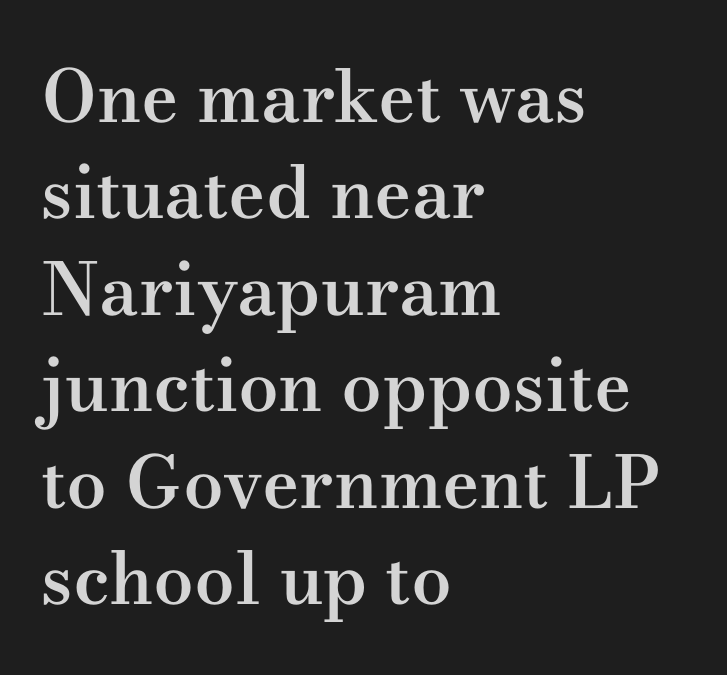
{"serif": "yes", "italic": "no", "bold": "semi", "weight": "semibold", "width": "wide", "stroke_contrast": "medium", "x_height": "small", "monospaced": "no", "underline": "no", "align": "left", "line_spacing": "normal", "line_spacing_ratio": 1.34, "letter_spacing": "normal", "letter_spacing_em": 0.0, "glyph_px": 72}
